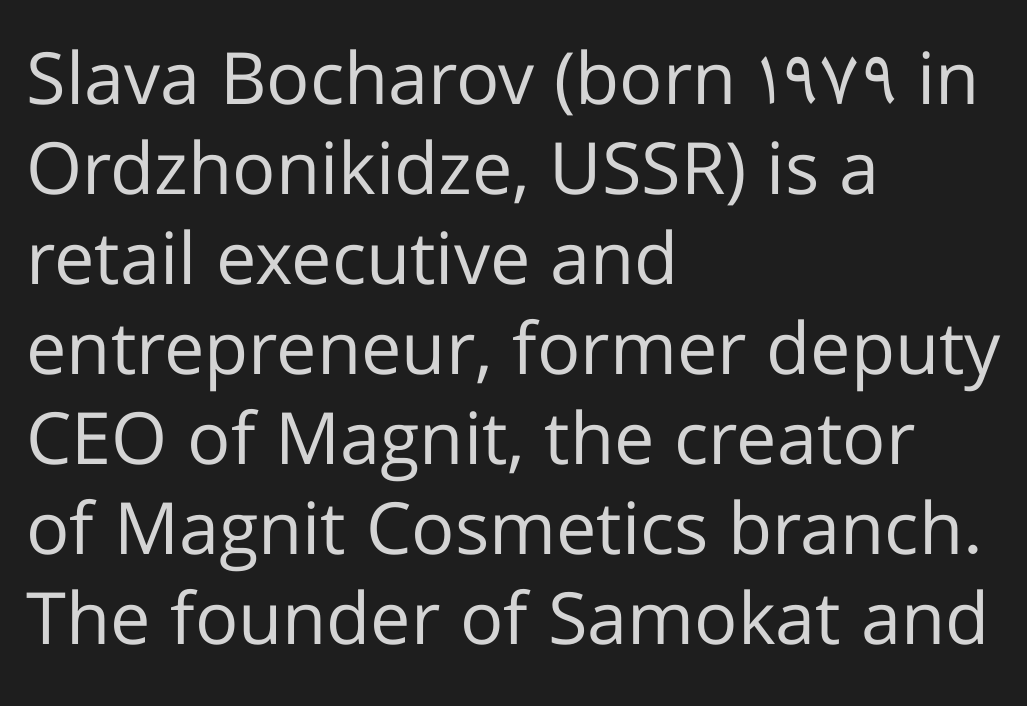
{"serif": "no", "italic": "no", "bold": "no", "weight": "regular", "width": "normal", "stroke_contrast": "low", "x_height": "medium", "monospaced": "no", "underline": "no", "align": "left", "line_spacing": "normal", "line_spacing_ratio": 1.25, "letter_spacing": "normal", "letter_spacing_em": 0.0, "glyph_px": 72}
